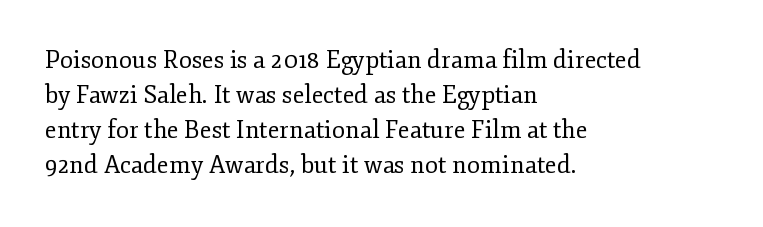
Q: Is the text bold? A: No.
Q: Is the text italic (slanted)? A: No, it is upright.
Q: Is the text underlined? A: No.
Q: How is the paragraph aligned? A: Left-aligned.
Q: Is the spacing between letters normal or unusually wide? A: Normal.
Q: Is the spacing between lines tight, normal or loose? A: Normal.
